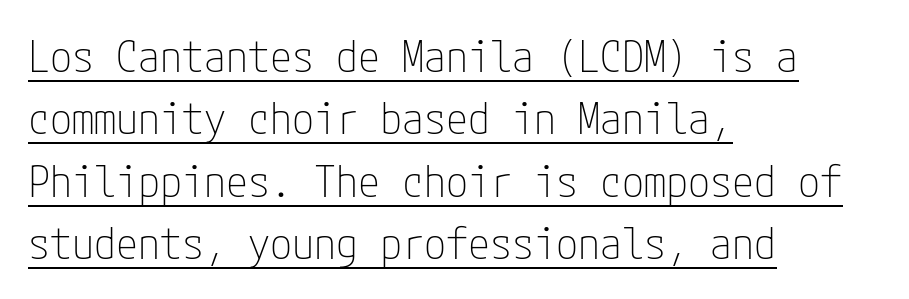
Honestly, the row spacing looks completely unremarkable. This reads as an unemphasized weight, regular at the heaviest. Nope, not italic — everything's standing straight. The type is set solid horizontally, with unmodified tracking.
